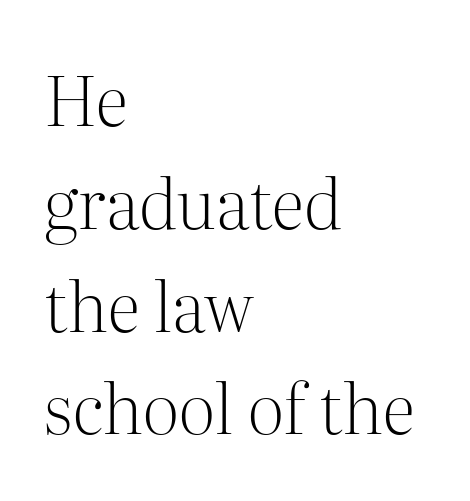
The image shows 69 px light serif type, upright; set left-aligned, normal line spacing (1.49x), normal letter spacing, not underlined; medium stroke contrast and a medium x-height.
